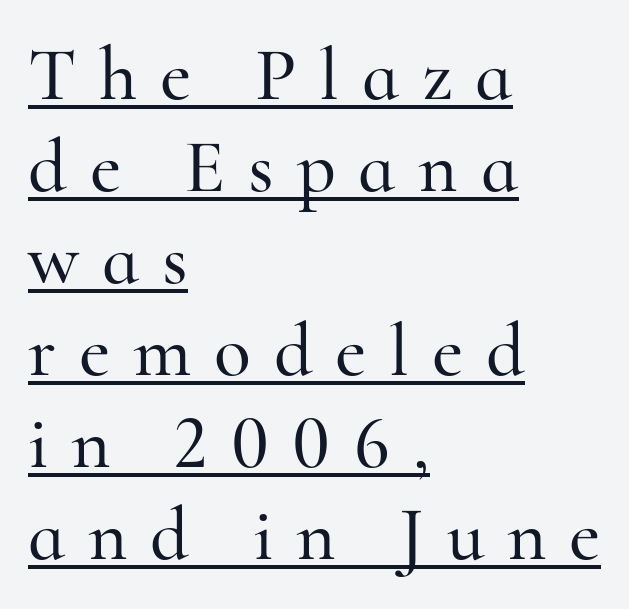
Q: Is the text italic (slanted)? A: No, it is upright.
Q: Is the typeface a serif or a sans-serif typeface? A: Serif.
Q: Is the text underlined? A: Yes.
Q: How is the paragraph aligned? A: Left-aligned.
Q: Is the spacing between letters normal or unusually wide? A: Unusually wide.
Q: Width (condensed, normal, or wide)? A: Normal.
Q: Stroke contrast? A: High.
Q: x-height? A: Small.
Q: Monospaced? A: No.
